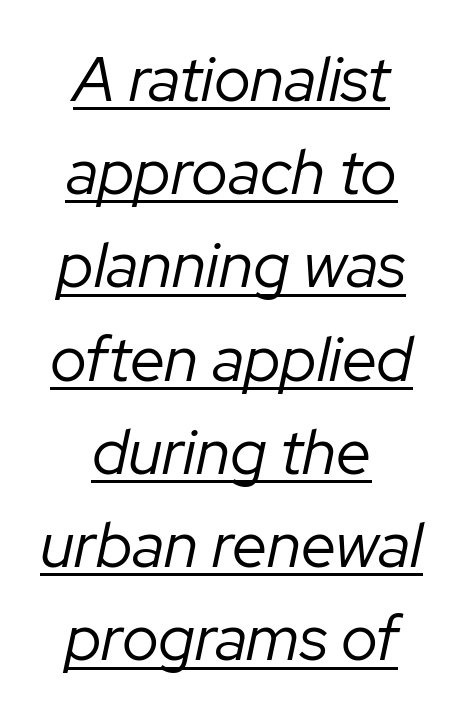
{"italic": "yes", "lean": "right", "slant_degrees": 12, "bold": "no", "weight": "regular", "width": "normal", "stroke_contrast": "low", "x_height": "medium", "monospaced": "no", "underline": "yes", "align": "center", "line_spacing": "normal", "line_spacing_ratio": 1.48, "letter_spacing": "normal", "letter_spacing_em": 0.0, "glyph_px": 63}
